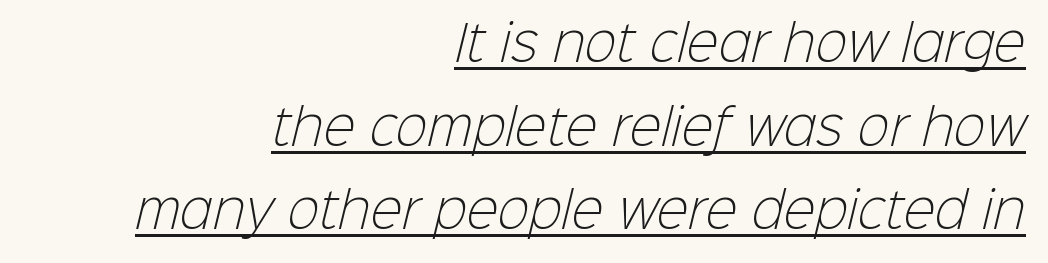
Q: Is the text bold? A: No.
Q: Is the typeface a serif or a sans-serif typeface? A: Sans-serif.
Q: Is the text underlined? A: Yes.
Q: How is the paragraph aligned? A: Right-aligned.
Q: Is the spacing between letters normal or unusually wide? A: Normal.
Q: Width (condensed, normal, or wide)? A: Normal.
Q: Stroke contrast? A: Low.
Q: x-height? A: Medium.
Q: Monospaced? A: No.
